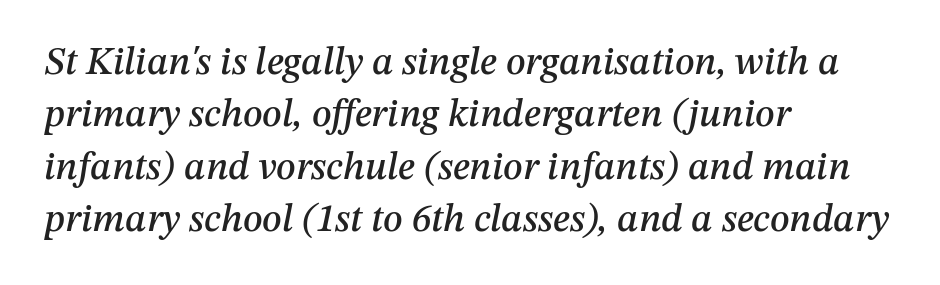
{"italic": "yes", "lean": "right", "slant_degrees": 12, "width": "normal", "stroke_contrast": "medium", "x_height": "medium", "monospaced": "no", "underline": "no", "align": "left", "line_spacing": "normal", "line_spacing_ratio": 1.34, "letter_spacing": "normal", "letter_spacing_em": 0.0, "glyph_px": 39}
